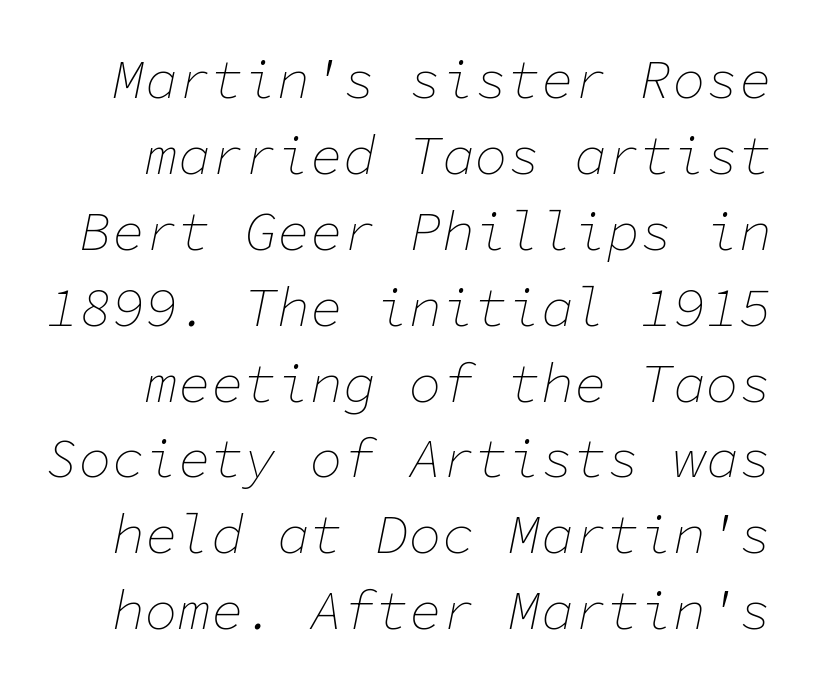
Q: Is the text bold? A: No.
Q: Is the text italic (slanted)? A: Yes, it leans right by about 11 degrees.
Q: Is the text underlined? A: No.
Q: Is the spacing between letters normal or unusually wide? A: Normal.
Q: Is the spacing between lines tight, normal or loose? A: Normal.
Q: Width (condensed, normal, or wide)? A: Normal.
Q: Stroke contrast? A: Low.
Q: x-height? A: Medium.
Q: Monospaced? A: Yes.
